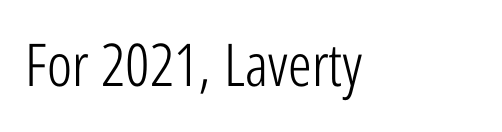
The paragraph has a hard left edge and a soft right edge. Is there any slant? The stems are plumb. No extra tracking has been applied to these lines. The typesetting does not lean heavy: it is not bold.
